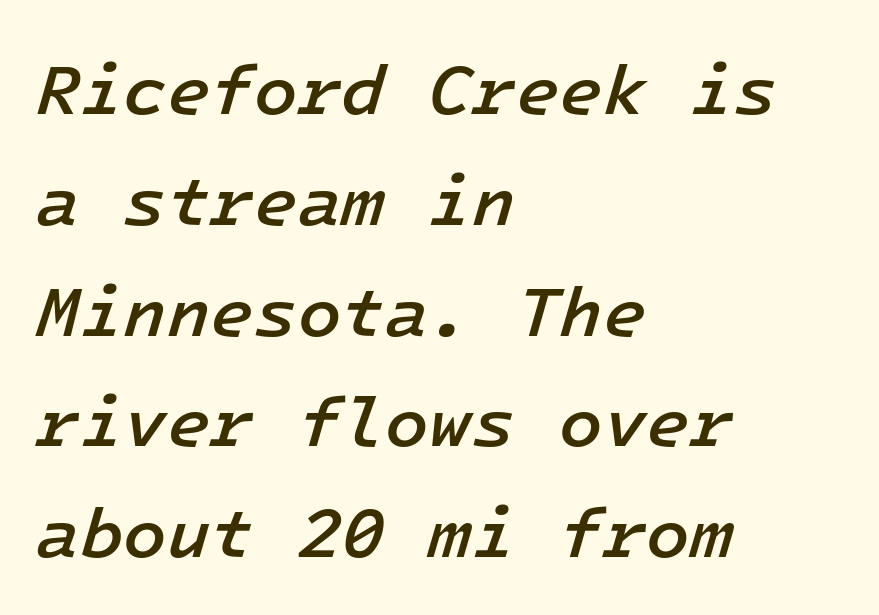
Weight check: semibold — heavier than regular, not quite bold. Monospaced: the letters line up in strict vertical columns. Is the type slanted? Yes — the strokes lean at a clear angle. Each word holds together tightly as a unit, with standard inter-letter gaps. Visually the block forms a straight wall on the left and a jagged coastline on the right.
